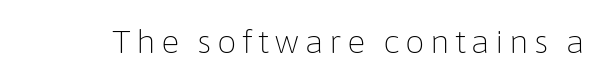
Observe the absence of serifs on each vertical stroke in this sample. Compared with a typical body face, this is equally light or lighter still. The baseline area is clear. Think of a printed novel: that variable character pitch is what you see here. Tall strokes in this sample are plumb rather than angled.
